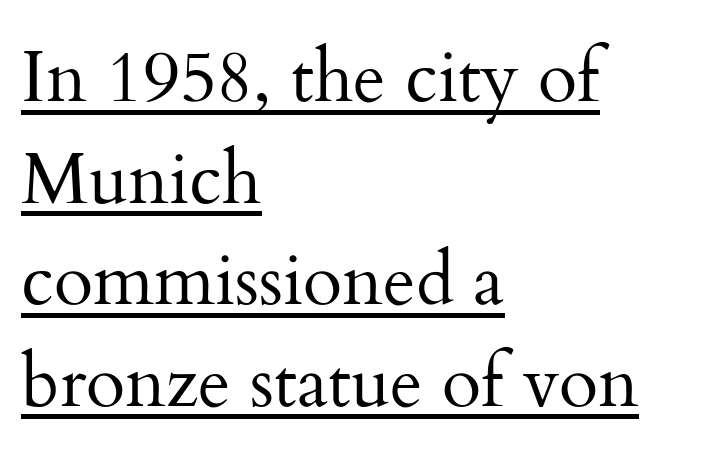
Q: Is the text bold? A: No.
Q: Is the text italic (slanted)? A: No, it is upright.
Q: Is the typeface a serif or a sans-serif typeface? A: Serif.
Q: Is the text underlined? A: Yes.
Q: How is the paragraph aligned? A: Left-aligned.
Q: Is the spacing between letters normal or unusually wide? A: Normal.
Q: Is the spacing between lines tight, normal or loose? A: Normal.
Q: Width (condensed, normal, or wide)? A: Normal.
Q: Stroke contrast? A: Medium.
Q: x-height? A: Small.
Q: Monospaced? A: No.
